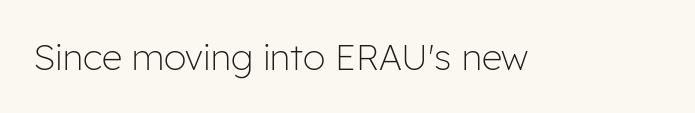
The image shows 36 px light sans-serif type, upright; set normal letter spacing, not underlined; low stroke contrast and a medium x-height.
